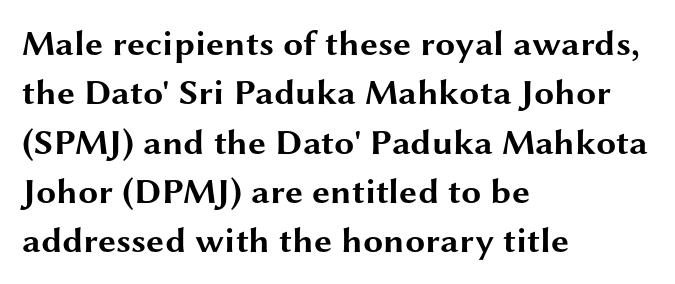
{"serif": "no", "italic": "no", "bold": "yes", "weight": "bold", "width": "wide", "stroke_contrast": "medium", "x_height": "medium", "monospaced": "no", "underline": "no", "align": "left", "line_spacing": "normal", "line_spacing_ratio": 1.37, "letter_spacing": "normal", "letter_spacing_em": 0.0, "glyph_px": 36}
